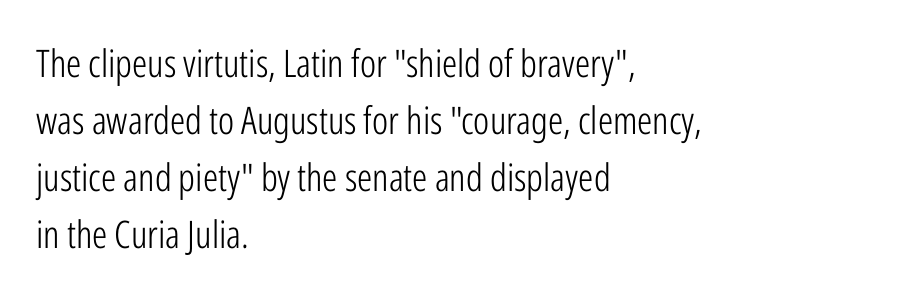
Is the type heavy? It reads as light-to-regular instead. The space between consecutive lines is moderate. Here the designer chose a conventional face with non-uniform glyph widths. Which margin do the lines hug? The left one — the right edge is uneven. Notice how the stems are strictly vertical — no italics here. Unmarked baselines from the first word to the last.
